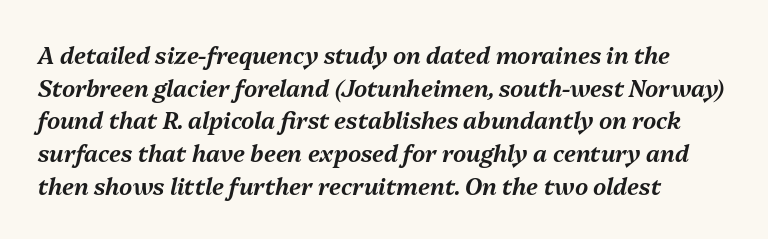
The image shows 23 px text type, italic (leaning right); set left-aligned, normal line spacing (1.42x), normal letter spacing, not underlined.
